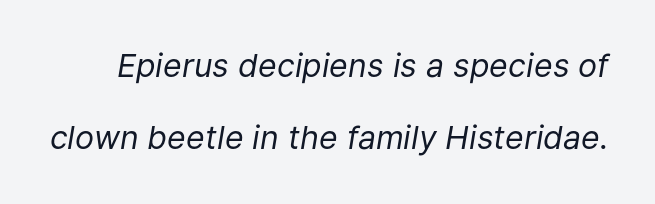
The whole block is typeset with a tilt. Do the characters align in a grid? No, the font is proportional. Observe the ordinary spacing: letters are neighbours, not strangers. Just letters on the line, the space beneath them empty.
